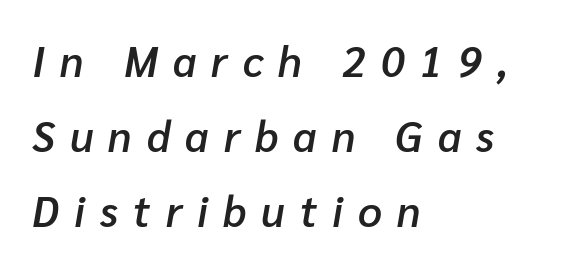
{"italic": "yes", "lean": "right", "slant_degrees": 10, "bold": "semi", "weight": "semibold", "width": "normal", "stroke_contrast": "low", "x_height": "medium", "monospaced": "no", "underline": "no", "align": "left", "line_spacing_ratio": 1.78, "letter_spacing": "wide", "letter_spacing_em": 0.36, "glyph_px": 42}
